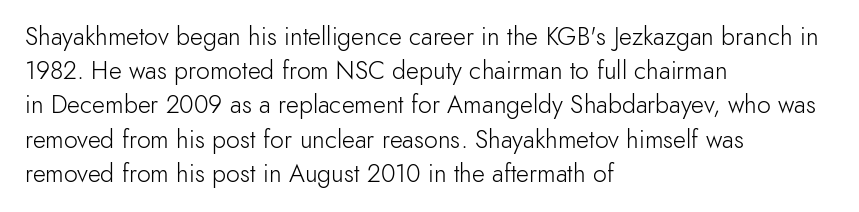
The area under the type is left untouched. A roman cut, with each character standing at attention. Observe the ordinary spacing: letters are neighbours, not strangers. Notice how the passage keeps a crisp vertical edge on the left only.
